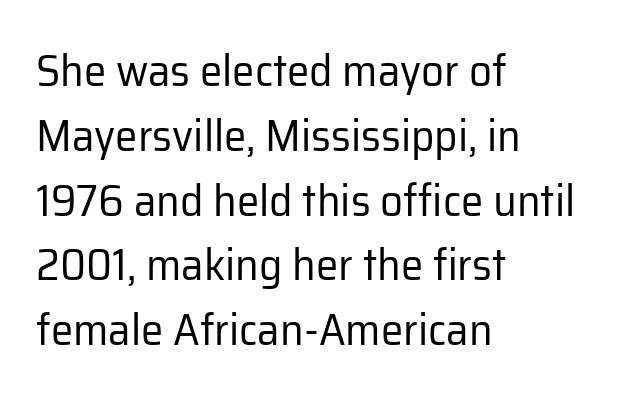
The image shows 45 px regular-weight sans-serif type, upright; set left-aligned, normal line spacing (1.44x), normal letter spacing, not underlined; low stroke contrast and a medium x-height.
